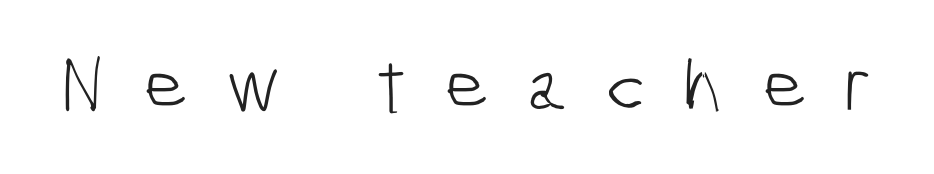
The image shows 77 px light, condensed sans-serif type; set unusually wide letter spacing (+0.48 em), not underlined; low stroke contrast and a medium x-height.
